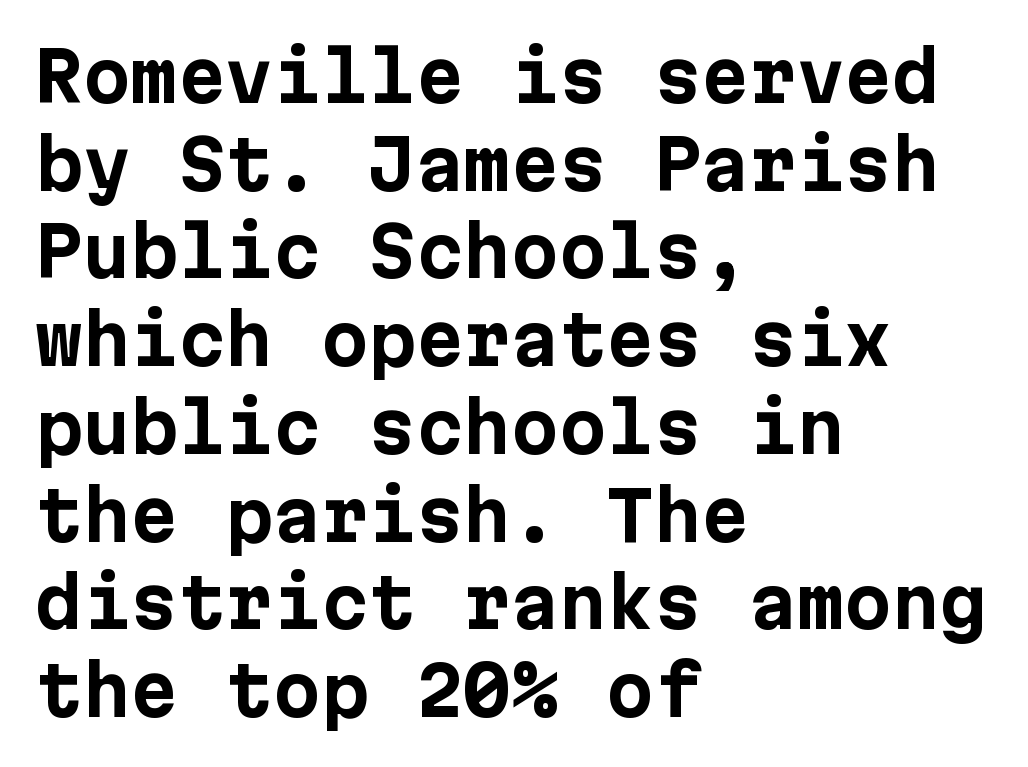
The image shows 68 px bold sans-serif type, upright; set left-aligned, normal line spacing (1.29x), normal letter spacing, not underlined; low stroke contrast and a medium x-height.
